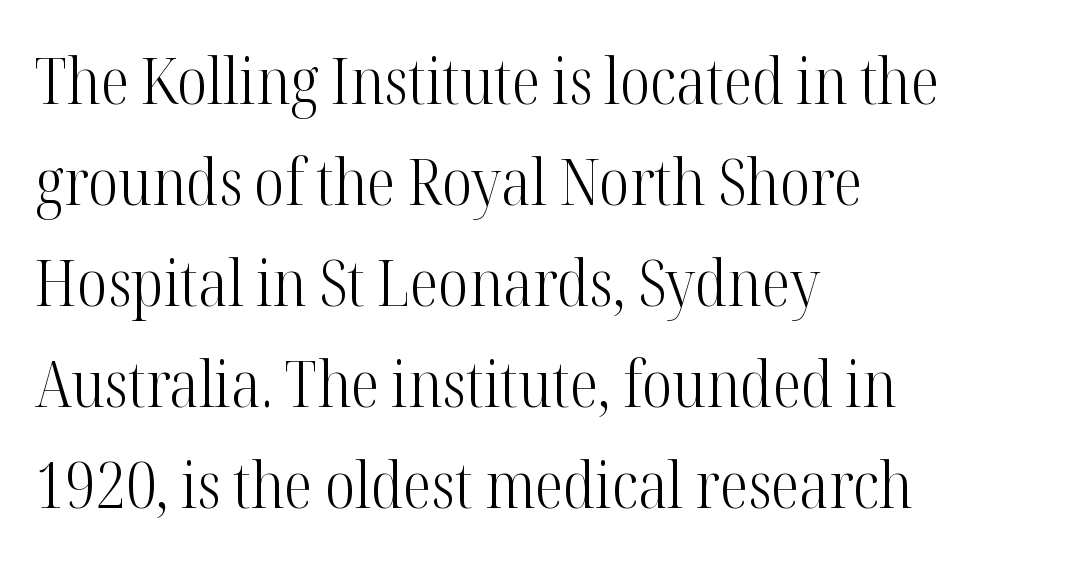
The image shows 64 px light, condensed serif type, upright; set left-aligned, normal line spacing (1.58x), normal letter spacing, not underlined; high stroke contrast and a medium x-height.
